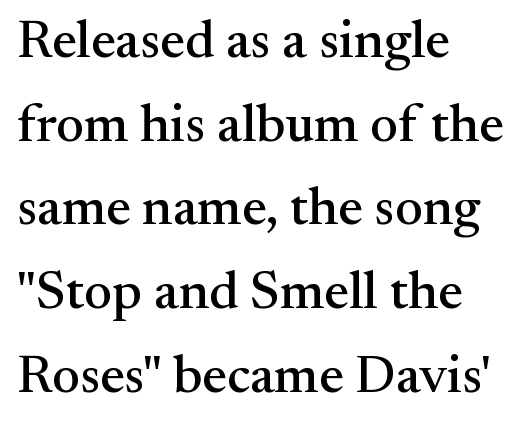
The image shows 54 px serif type, upright; set left-aligned, normal line spacing (1.55x), normal letter spacing, not underlined; medium stroke contrast and a small x-height.
